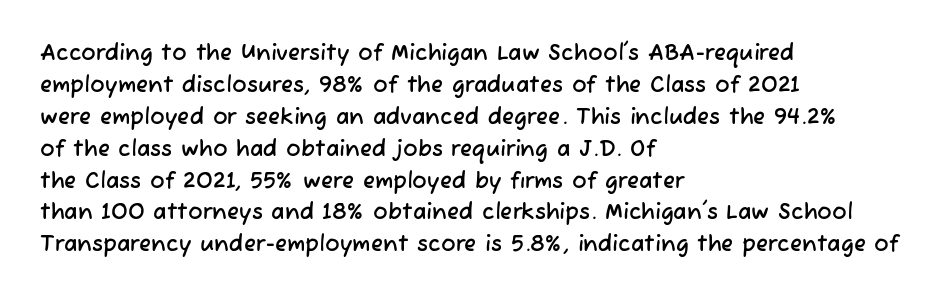
Q: Is the text underlined? A: No.
Q: How is the paragraph aligned? A: Left-aligned.
Q: Is the spacing between letters normal or unusually wide? A: Normal.
Q: Is the spacing between lines tight, normal or loose? A: Normal.
